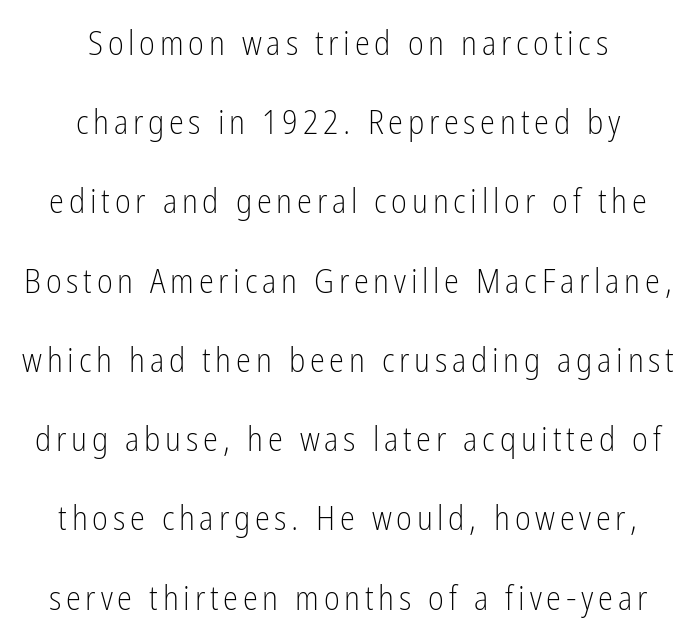
The paragraph shown floats in the horizontal middle. The designer went with a sans here, leaving each stem footless. Ink coverage per letter is moderate at most. Honestly, the rows look like they've been pulled way apart. The letters advance in unequal steps, a hallmark of proportional type. Letters rest on an invisible, unmarked baseline.
